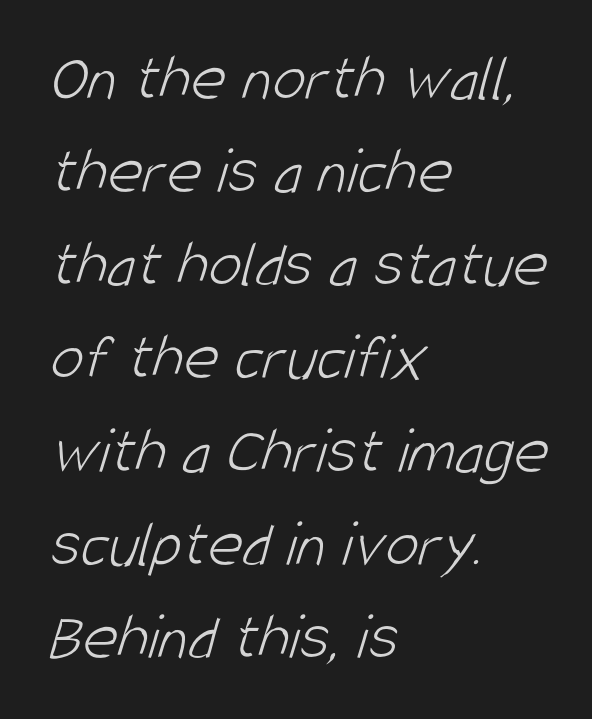
{"serif": "no", "bold": "no", "weight": "light", "width": "condensed", "stroke_contrast": "low", "x_height": "large", "monospaced": "no", "underline": "no", "align": "left", "line_spacing": "normal", "line_spacing_ratio": 1.39, "letter_spacing": "normal", "letter_spacing_em": 0.0, "glyph_px": 67}
